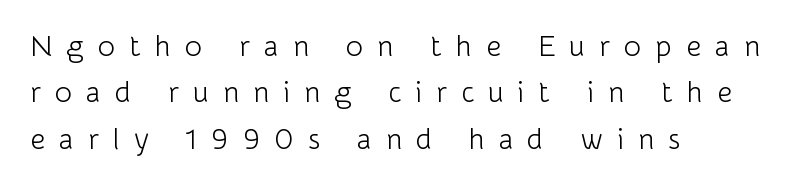
Does the lettering tilt? It doesn't — this is upright. Typeset ragged right — the left edge is the straight one. Check the space under the baseline: it is left empty. Weight: regular or lighter. Are there feet on the stems? There aren't — it's a sans. Short note: letters widely spaced.
